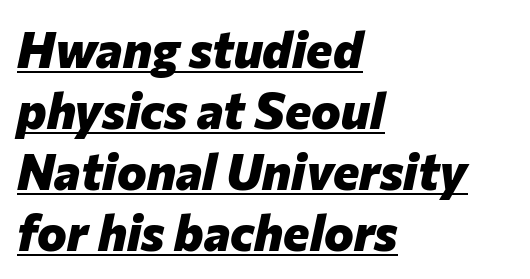
The text block is weighted toward the left margin, trailing off unevenly rightward. Yep, that's italic — everything's leaning. Does the weight exceed regular? Yes, all the way to bold. Underlined type. The rendering keeps characters at their native spacing. Spacing verdict: proportional, widths tailored to each character.
